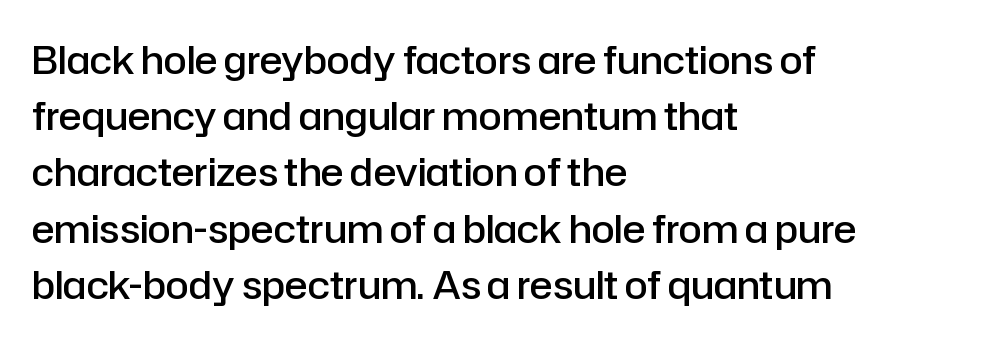
Q: Is the text bold? A: Semi-bold.
Q: Is the text italic (slanted)? A: No, it is upright.
Q: Is the typeface a serif or a sans-serif typeface? A: Sans-serif.
Q: Is the text underlined? A: No.
Q: How is the paragraph aligned? A: Left-aligned.
Q: Is the spacing between letters normal or unusually wide? A: Normal.
Q: Is the spacing between lines tight, normal or loose? A: Normal.
Q: Width (condensed, normal, or wide)? A: Normal.
Q: Stroke contrast? A: Low.
Q: x-height? A: Medium.
Q: Monospaced? A: No.
